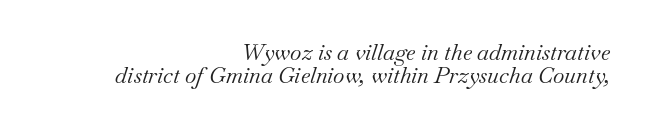
Q: Is the text bold? A: No.
Q: Is the text italic (slanted)? A: Yes, it leans right by about 18 degrees.
Q: Is the text underlined? A: No.
Q: How is the paragraph aligned? A: Right-aligned.
Q: Is the spacing between letters normal or unusually wide? A: Normal.
Q: Is the spacing between lines tight, normal or loose? A: Tight.
